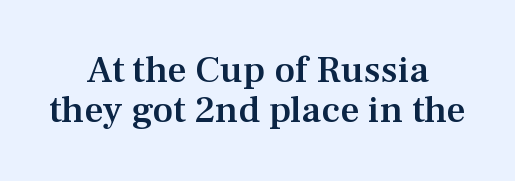
Q: Is the text bold? A: Semi-bold.
Q: Is the text italic (slanted)? A: No, it is upright.
Q: Is the typeface a serif or a sans-serif typeface? A: Serif.
Q: Is the text underlined? A: No.
Q: How is the paragraph aligned? A: Centered.
Q: Is the spacing between letters normal or unusually wide? A: Normal.
Q: Is the spacing between lines tight, normal or loose? A: Tight.
Q: Width (condensed, normal, or wide)? A: Normal.
Q: Stroke contrast? A: Medium.
Q: x-height? A: Medium.
Q: Monospaced? A: No.
